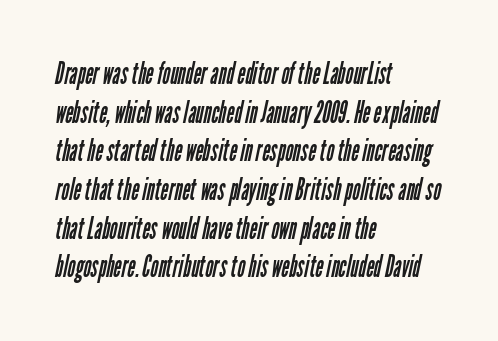
Q: Is the text bold? A: No.
Q: Is the typeface a serif or a sans-serif typeface? A: Sans-serif.
Q: Is the text underlined? A: No.
Q: How is the paragraph aligned? A: Left-aligned.
Q: Is the spacing between letters normal or unusually wide? A: Normal.
Q: Is the spacing between lines tight, normal or loose? A: Normal.
Q: Width (condensed, normal, or wide)? A: Condensed.
Q: Stroke contrast? A: Low.
Q: x-height? A: Medium.
Q: Monospaced? A: No.
